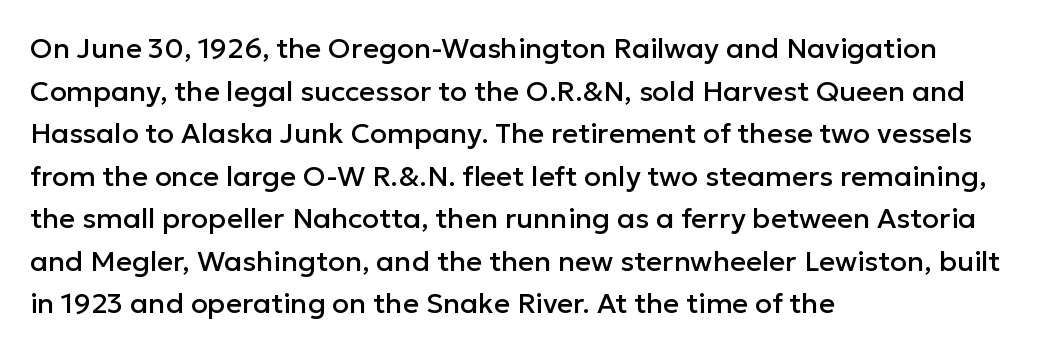
{"serif": "no", "italic": "no", "width": "normal", "stroke_contrast": "low", "x_height": "medium", "monospaced": "no", "underline": "no", "align": "left", "line_spacing": "normal", "line_spacing_ratio": 1.52, "letter_spacing": "normal", "letter_spacing_em": 0.0, "glyph_px": 28}
